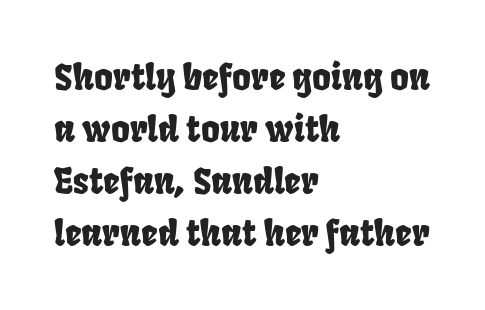
Q: Is the typeface a serif or a sans-serif typeface? A: Sans-serif.
Q: Is the text underlined? A: No.
Q: How is the paragraph aligned? A: Left-aligned.
Q: Is the spacing between letters normal or unusually wide? A: Normal.
Q: Is the spacing between lines tight, normal or loose? A: Normal.
Q: Width (condensed, normal, or wide)? A: Condensed.
Q: Stroke contrast? A: Low.
Q: x-height? A: Large.
Q: Monospaced? A: No.
